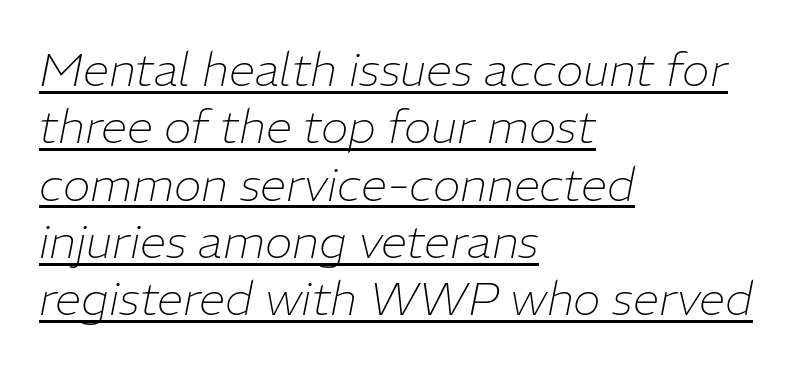
Q: Is the text bold? A: No.
Q: Is the text italic (slanted)? A: Yes, it leans right by about 11 degrees.
Q: Is the text underlined? A: Yes.
Q: How is the paragraph aligned? A: Left-aligned.
Q: Is the spacing between letters normal or unusually wide? A: Normal.
Q: Width (condensed, normal, or wide)? A: Normal.
Q: Stroke contrast? A: Low.
Q: x-height? A: Medium.
Q: Monospaced? A: No.
